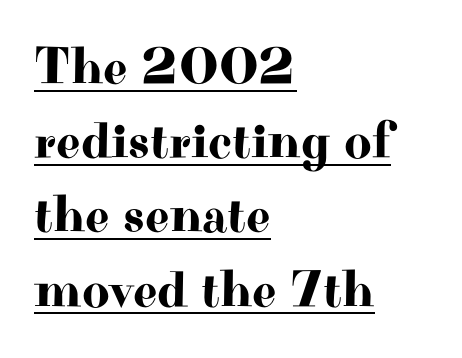
Q: Is the text italic (slanted)? A: No, it is upright.
Q: Is the typeface a serif or a sans-serif typeface? A: Serif.
Q: Is the text underlined? A: Yes.
Q: How is the paragraph aligned? A: Left-aligned.
Q: Is the spacing between letters normal or unusually wide? A: Normal.
Q: Is the spacing between lines tight, normal or loose? A: Normal.
Q: Width (condensed, normal, or wide)? A: Wide.
Q: Stroke contrast? A: High.
Q: x-height? A: Small.
Q: Monospaced? A: No.
